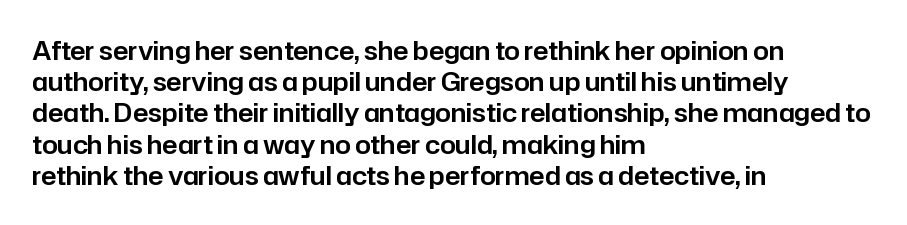
{"italic": "no", "underline": "no", "align": "left", "line_spacing": "normal", "line_spacing_ratio": 1.25, "letter_spacing": "normal", "letter_spacing_em": 0.0, "glyph_px": 25}
